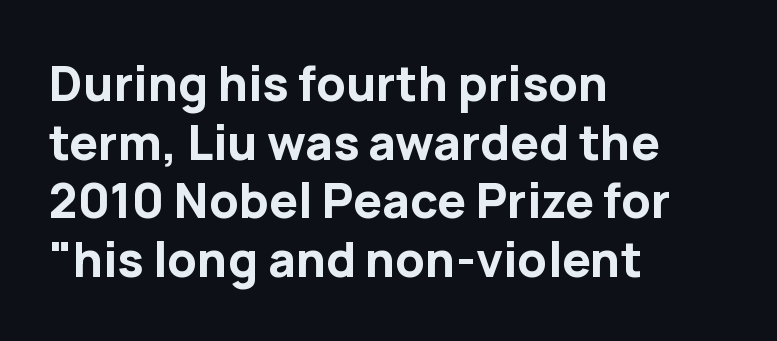
This is heavy type, rendered in bold. Character widths vary here, with narrow letters taking less room than wide ones. Serif or sans? Sans — the stroke terminals are bare. Unlike italic type, these characters show no tilt at all.
